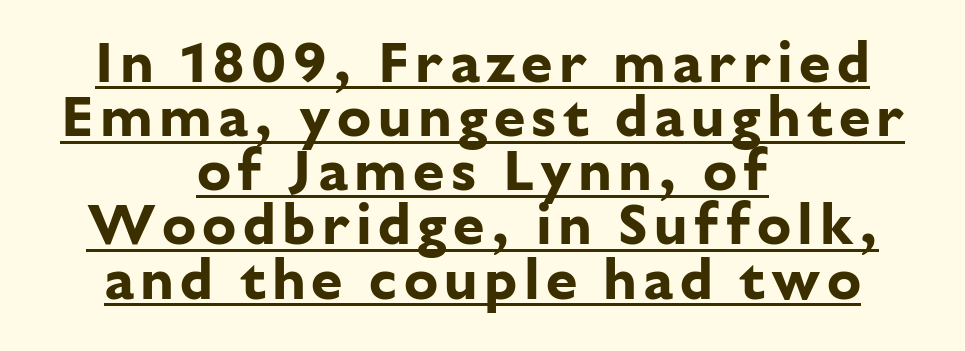
{"serif": "no", "italic": "no", "bold": "yes", "weight": "bold", "width": "normal", "stroke_contrast": "low", "x_height": "medium", "monospaced": "no", "underline": "yes", "align": "center", "line_spacing": "tight", "line_spacing_ratio": 0.95, "glyph_px": 57}
